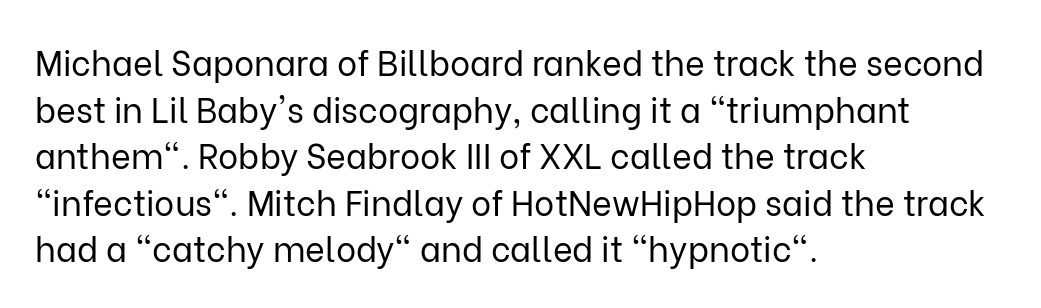
Every character sits straight up, as roman type does. Leading matches the norm, producing a regular column. Observe the absence of serifs on each vertical stroke in this sample. The letterforms sit at book weight or below.
